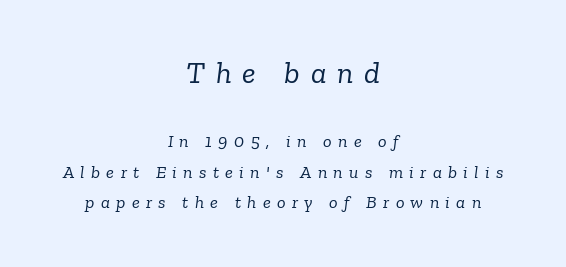
The passage shown is typed in a proportional face where columns would drift. Honestly, the row spacing looks completely unremarkable. The font family rendered here belongs to the serif group. Has an underline been added? It has not.
